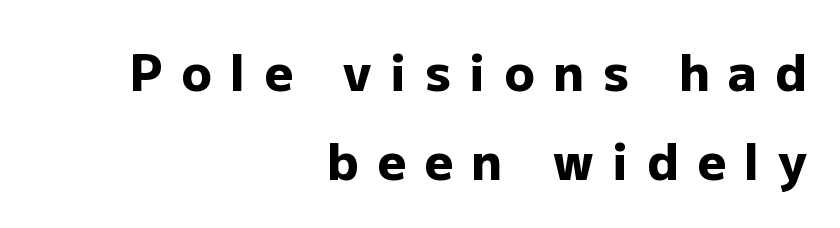
The image shows 50 px heavy sans-serif type, upright; set right-aligned, line spacing 1.78x, unusually wide letter spacing (+0.37 em), not underlined; low stroke contrast and a medium x-height.
